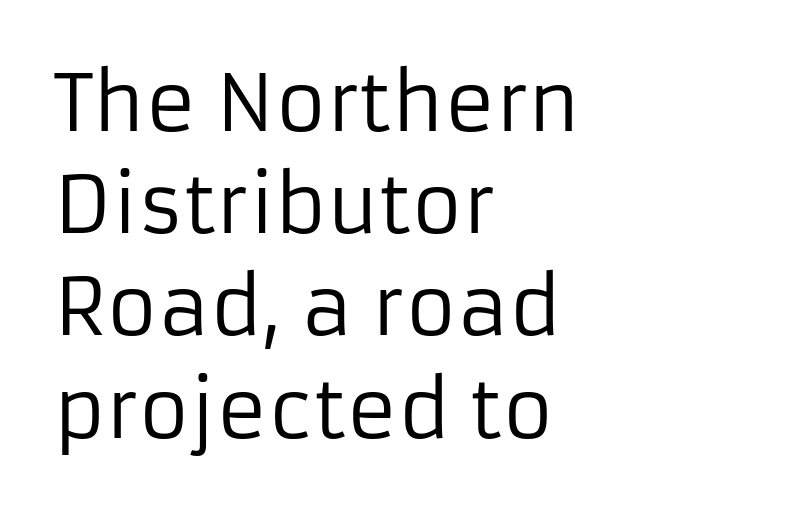
Q: Is the text bold? A: No.
Q: Is the text italic (slanted)? A: No, it is upright.
Q: Is the typeface a serif or a sans-serif typeface? A: Sans-serif.
Q: Is the text underlined? A: No.
Q: How is the paragraph aligned? A: Left-aligned.
Q: Is the spacing between letters normal or unusually wide? A: Normal.
Q: Is the spacing between lines tight, normal or loose? A: Normal.
Q: Width (condensed, normal, or wide)? A: Normal.
Q: Stroke contrast? A: Low.
Q: x-height? A: Medium.
Q: Monospaced? A: No.
